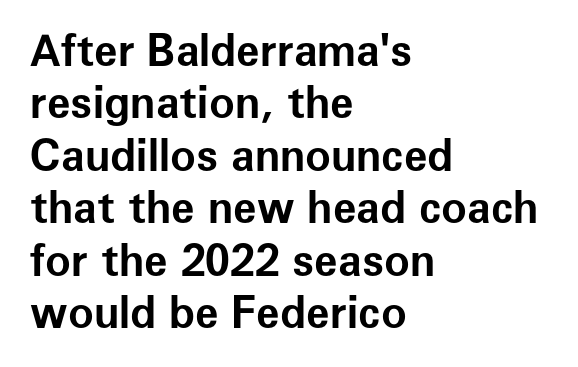
Q: Is the text bold? A: Yes.
Q: Is the text italic (slanted)? A: No, it is upright.
Q: Is the typeface a serif or a sans-serif typeface? A: Sans-serif.
Q: Is the text underlined? A: No.
Q: How is the paragraph aligned? A: Left-aligned.
Q: Is the spacing between letters normal or unusually wide? A: Normal.
Q: Width (condensed, normal, or wide)? A: Normal.
Q: Stroke contrast? A: Low.
Q: x-height? A: Medium.
Q: Monospaced? A: No.
